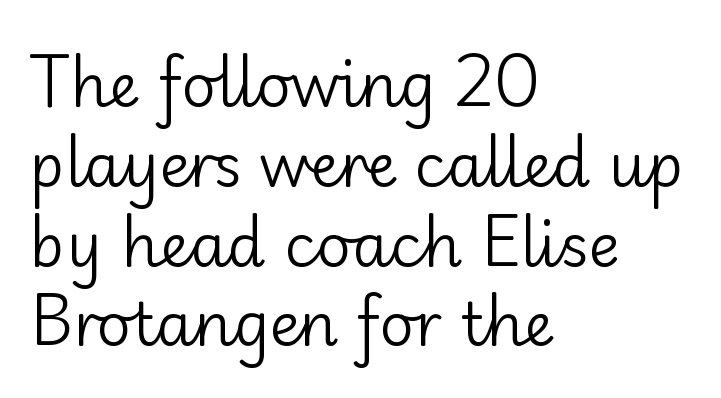
{"serif": "no", "italic": "no", "bold": "no", "weight": "regular", "width": "normal", "stroke_contrast": "low", "x_height": "small", "monospaced": "no", "underline": "no", "align": "left", "line_spacing": "normal", "line_spacing_ratio": 1.33, "letter_spacing": "normal", "letter_spacing_em": 0.0, "glyph_px": 60}
